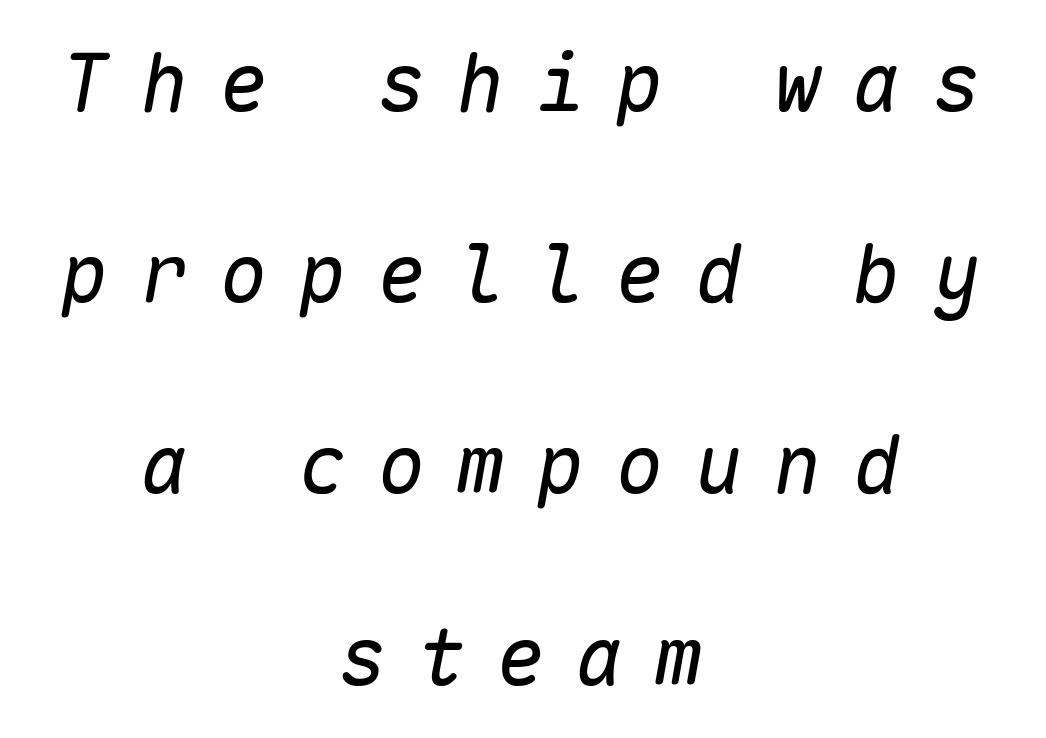
Each letter, wide or thin by design, is forced into the same width here. The weight tops out at a normal text grade. The letterforms stand isolated, each surrounded by extra space. When letters slant like this, we call the style italic.
